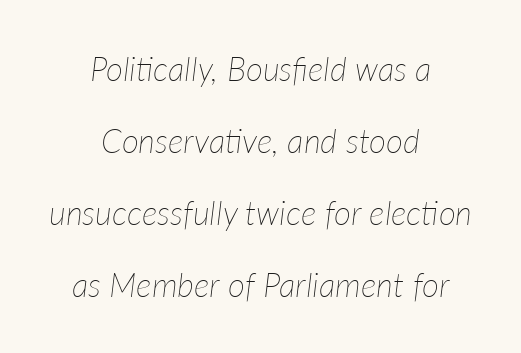
The font's italic variant was chosen for this text. You could not count columns in this text — the font is proportionally spaced. Quick note: interline space is abundant. Is the letter spacing exaggerated? No — it looks like the ordinary default. Nobody drew a line under any word here.
